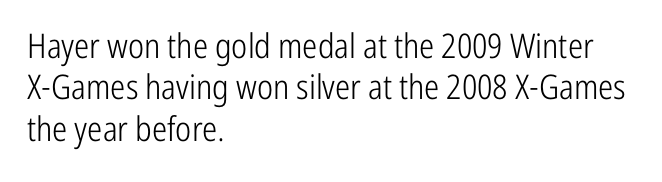
Do the letters lean? They stand straight. Is this a sans? Yes — the strokes have no serifs. Only glyphs here, with clear space below each row. Think of a printed novel: that variable character pitch is what you see here. A quiet, ordinary-to-light weight characterises the typeface. The passage is arranged the way most books set body copy — flush left.
